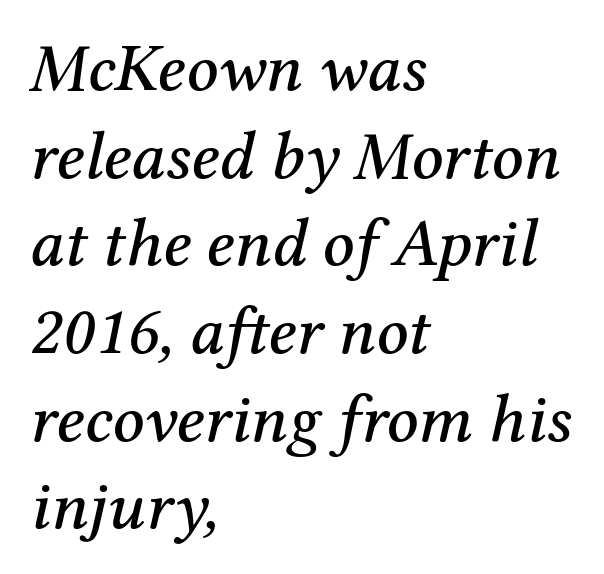
{"serif": "yes", "italic": "yes", "lean": "right", "slant_degrees": 12, "width": "normal", "stroke_contrast": "medium", "x_height": "medium", "monospaced": "no", "underline": "no", "align": "left", "line_spacing": "normal", "line_spacing_ratio": 1.27, "letter_spacing": "normal", "letter_spacing_em": 0.0, "glyph_px": 69}
